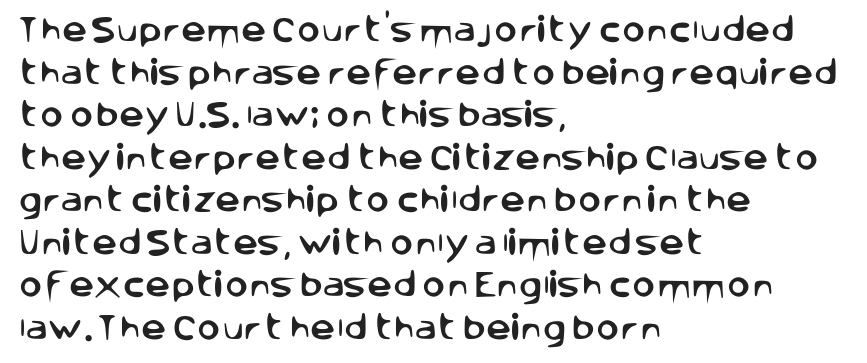
{"serif": "no", "italic": "no", "width": "normal", "stroke_contrast": "low", "x_height": "large", "monospaced": "no", "underline": "no", "align": "left", "line_spacing": "normal", "line_spacing_ratio": 1.52, "letter_spacing": "normal", "letter_spacing_em": 0.0, "glyph_px": 28}
